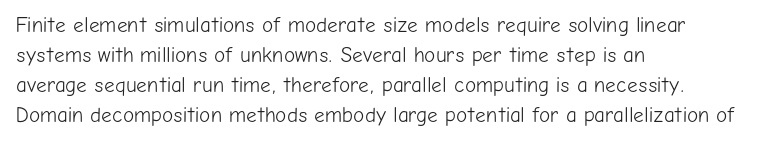
The image shows 21 px text type, upright; set left-aligned, normal line spacing (1.43x), normal letter spacing, not underlined.
